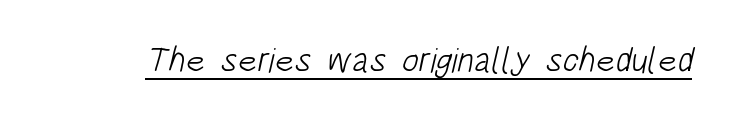
{"serif": "no", "bold": "no", "weight": "light", "width": "condensed", "stroke_contrast": "low", "x_height": "large", "monospaced": "no", "underline": "yes", "letter_spacing": "normal", "letter_spacing_em": 0.0, "glyph_px": 35}
